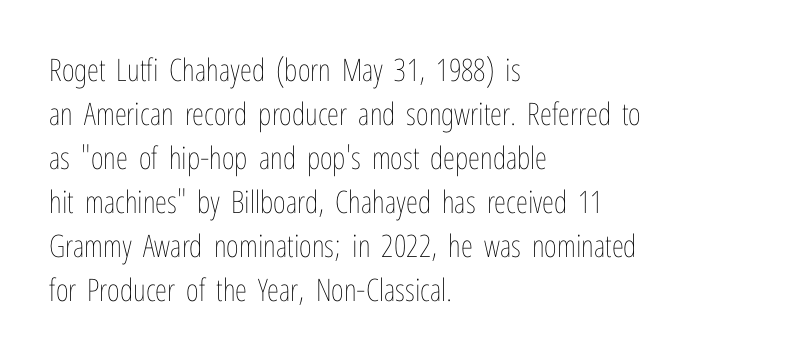
These lines are rendered in a variable-pitch font. Baseline-to-baseline distance is the conventional proportion of letter height. Honestly, the letter spacing is just normal — you wouldn't notice it. Descenders hang freely into open space. Is this a heavy cut? Hardly; it is regular or lighter.
